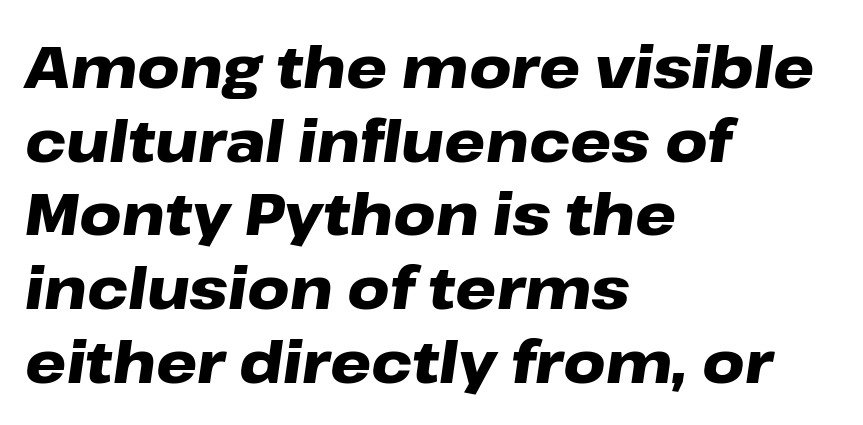
{"italic": "yes", "lean": "right", "slant_degrees": 8, "bold": "yes", "weight": "heavy", "width": "wide", "stroke_contrast": "low", "x_height": "medium", "monospaced": "no", "underline": "no", "align": "left", "line_spacing": "normal", "line_spacing_ratio": 1.27, "letter_spacing": "normal", "letter_spacing_em": 0.0, "glyph_px": 58}
